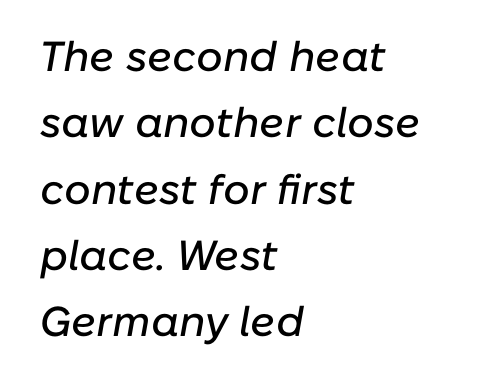
Q: Is the text italic (slanted)? A: Yes, it leans right by about 10 degrees.
Q: Is the text underlined? A: No.
Q: How is the paragraph aligned? A: Left-aligned.
Q: Is the spacing between letters normal or unusually wide? A: Normal.
Q: Is the spacing between lines tight, normal or loose? A: Normal.
Q: Width (condensed, normal, or wide)? A: Normal.
Q: Stroke contrast? A: Low.
Q: x-height? A: Medium.
Q: Monospaced? A: No.
